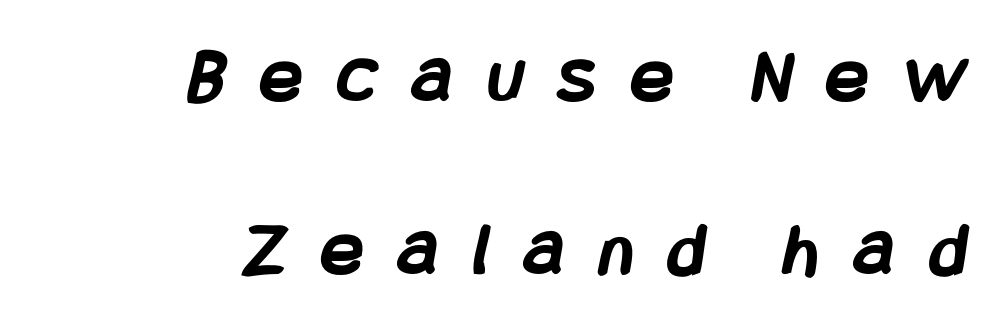
Nobody drew a line under any word here. Strokes here are thick enough to call this a true bold. A typesetter would call this leading open, well beyond the default. The type is letterspaced generously, with wide tracking.
